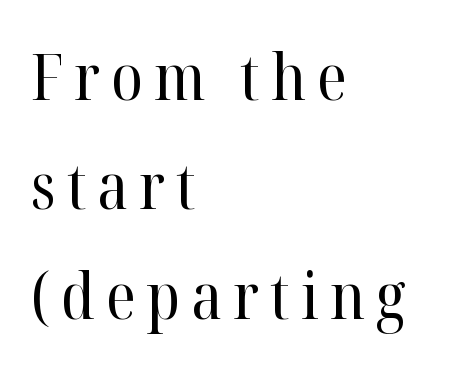
Caption: face not bold, strokes unweighted. What kind of face is this? One with serifs. The lines are quadded left. Is this a fixed-width face? No — the glyphs have proportional, varying widths. Descenders are the only things crossing below the line.
